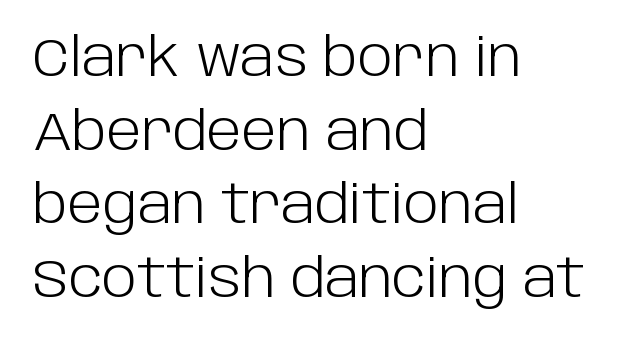
Notice how descenders clear the ascenders below comfortably — that's standard leading. Nothing unusual about the tracking: characters are spaced as the font intends. The baseline area is clear. The compositor pushed each line to the left boundary. Notice how the stems are strictly vertical — no italics here.
